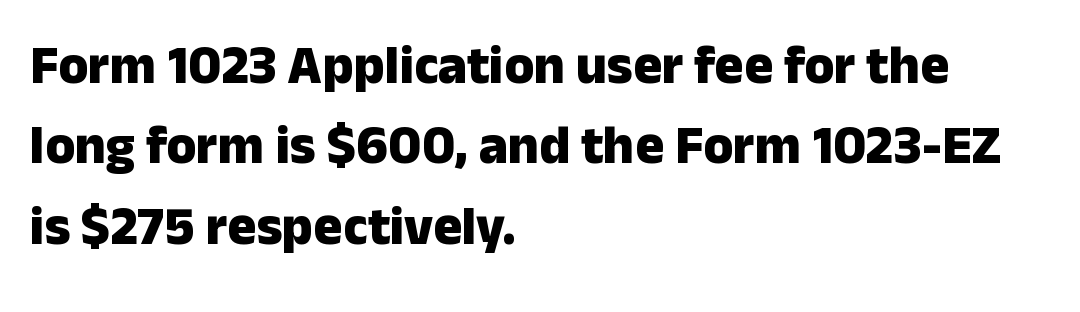
{"serif": "no", "italic": "no", "bold": "yes", "weight": "heavy", "width": "normal", "stroke_contrast": "low", "x_height": "medium", "monospaced": "no", "underline": "no", "align": "left", "line_spacing": "normal", "line_spacing_ratio": 1.49, "letter_spacing": "normal", "letter_spacing_em": 0.0, "glyph_px": 54}
